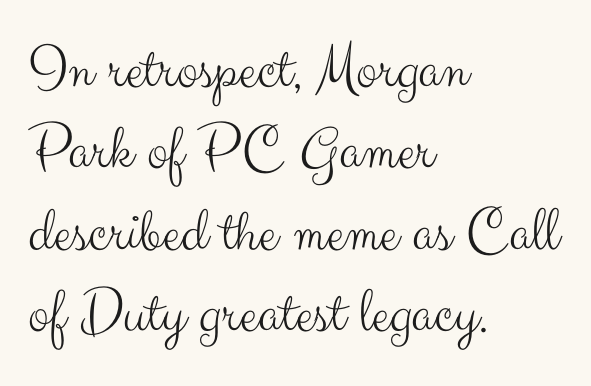
Here the glyphs are tracked normally, forming tight word shapes. Caption: multi-line text, flush left, ragged right. Stroke mass is kept to a normal reading level or below. Unlike a traditional serif, this face leaves its strokes unadorned. Proportional: the letters do not fall into vertical columns.
